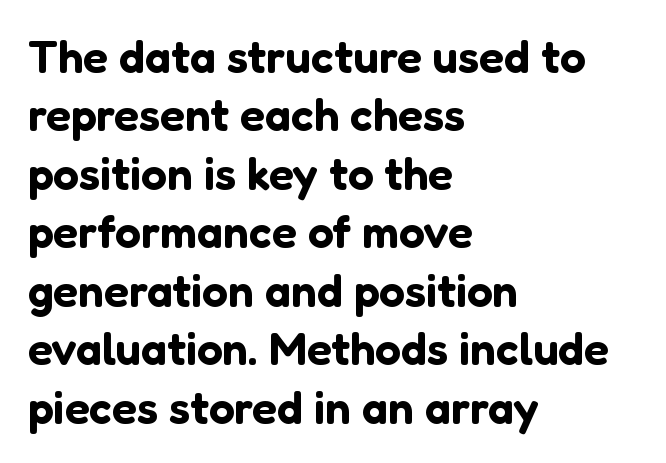
Notice how the stems are strictly vertical — no italics here. Regarding leading, the lines here are spaced in the standard way. Does the type have serifs? No, each stem ends abruptly. Only glyphs here, with clear space below each row. Is the letter spacing exaggerated? No — it looks like the ordinary default. Caption: multi-line text, flush left, ragged right.
